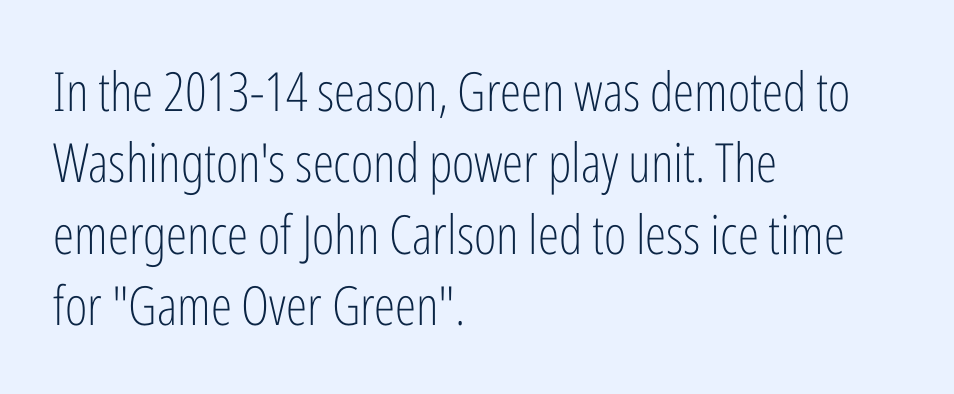
Every row of glyphs begins at an identical x-position on the left. Quick note: not italic, upright. The letters sit at their default tracking, neither squeezed nor spread. What kind of face is this? One without serifs — a sans.
